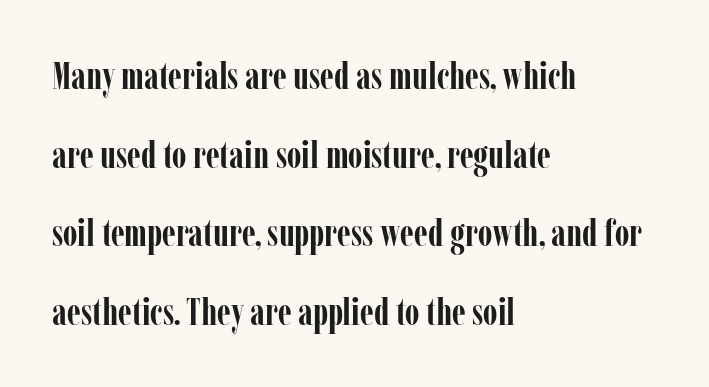
Interline gaps are noticeably wide in this sample. Set as a true bold cut, around the 700 mark. Letters rest on an invisible, unmarked baseline. The passage shown is typed in a proportional face where columns would drift. Nobody touched the tracking dial on this one. Each letter's strokes conclude with small projecting serifs.
